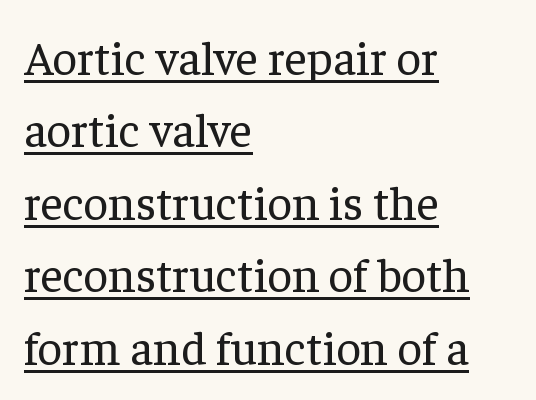
{"serif": "yes", "italic": "no", "bold": "no", "weight": "regular", "width": "normal", "stroke_contrast": "low", "x_height": "medium", "monospaced": "no", "underline": "yes", "align": "left", "line_spacing": "normal", "line_spacing_ratio": 1.51, "letter_spacing": "normal", "letter_spacing_em": 0.0, "glyph_px": 48}
